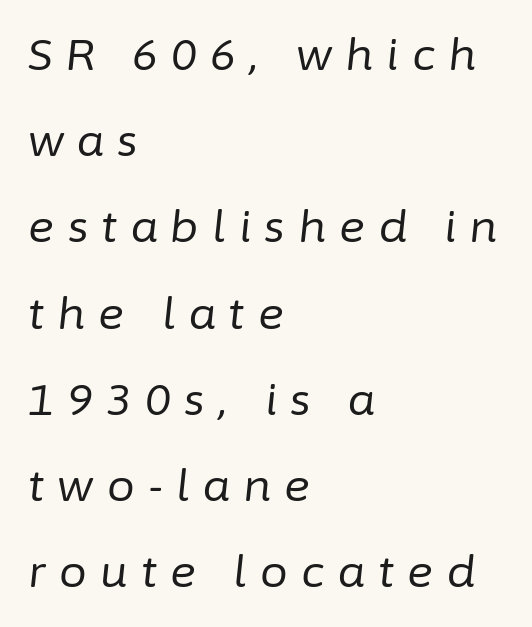
Q: Is the text bold? A: No.
Q: Is the text italic (slanted)? A: Yes, it leans right by about 6 degrees.
Q: Is the text underlined? A: No.
Q: How is the paragraph aligned? A: Left-aligned.
Q: Is the spacing between letters normal or unusually wide? A: Unusually wide.
Q: Is the spacing between lines tight, normal or loose? A: Loose.
Q: Width (condensed, normal, or wide)? A: Normal.
Q: Stroke contrast? A: Low.
Q: x-height? A: Medium.
Q: Monospaced? A: No.
